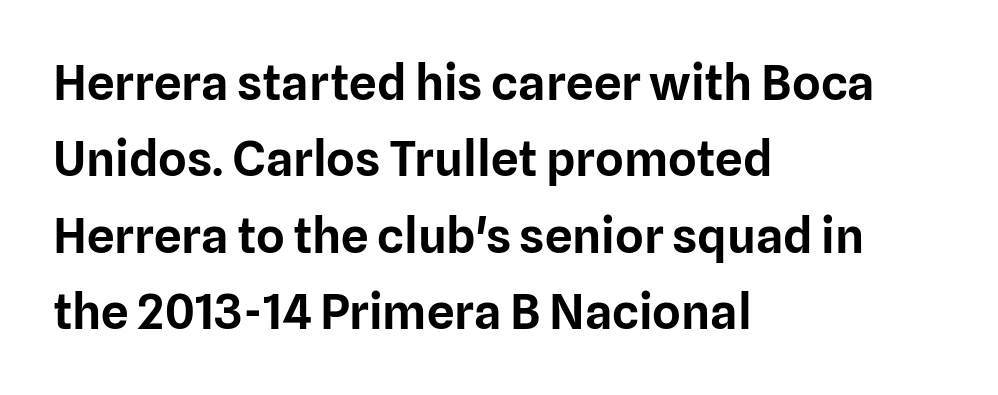
The image shows 49 px sans-serif type, upright; set left-aligned, normal line spacing (1.56x), normal letter spacing, not underlined; low stroke contrast and a medium x-height.
